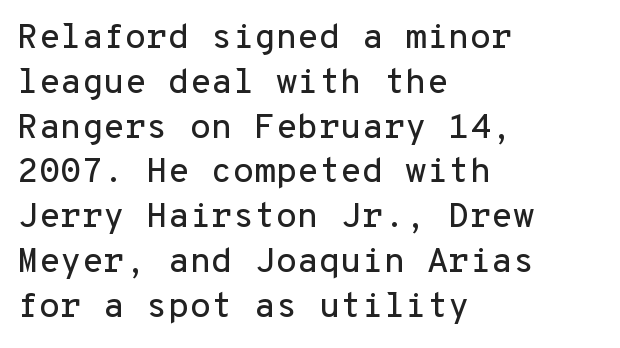
Q: Is the text italic (slanted)? A: No, it is upright.
Q: Is the typeface a serif or a sans-serif typeface? A: Sans-serif.
Q: Is the text underlined? A: No.
Q: How is the paragraph aligned? A: Left-aligned.
Q: Is the spacing between letters normal or unusually wide? A: Normal.
Q: Is the spacing between lines tight, normal or loose? A: Normal.
Q: Width (condensed, normal, or wide)? A: Normal.
Q: Stroke contrast? A: Low.
Q: x-height? A: Medium.
Q: Monospaced? A: Yes.
